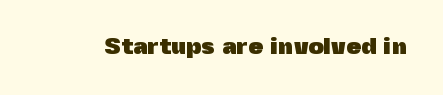
{"italic": "no", "bold": "yes", "underline": "no", "letter_spacing": "normal", "letter_spacing_em": 0.0, "glyph_px": 24}
